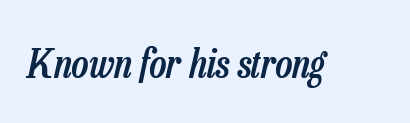
The image shows 40 px semibold, condensed type, italic (leaning right); set normal letter spacing, not underlined; low stroke contrast and a medium x-height.
